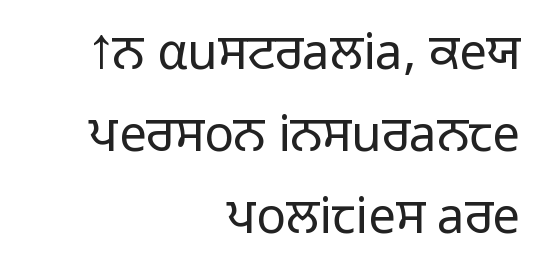
{"serif": "no", "italic": "no", "bold": "no", "weight": "light", "width": "normal", "stroke_contrast": "low", "x_height": "medium", "monospaced": "no", "underline": "no", "align": "right", "line_spacing": "normal", "line_spacing_ratio": 1.67, "letter_spacing": "normal", "letter_spacing_em": 0.0, "glyph_px": 49}
